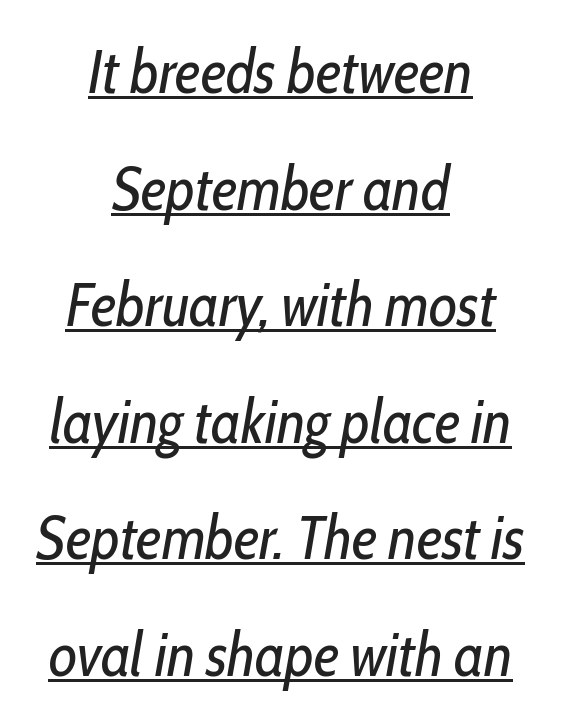
The image shows 61 px regular-weight, condensed type, italic (leaning right); set centered, loose line spacing (1.91x), normal letter spacing, underlined; low stroke contrast and a medium x-height.
